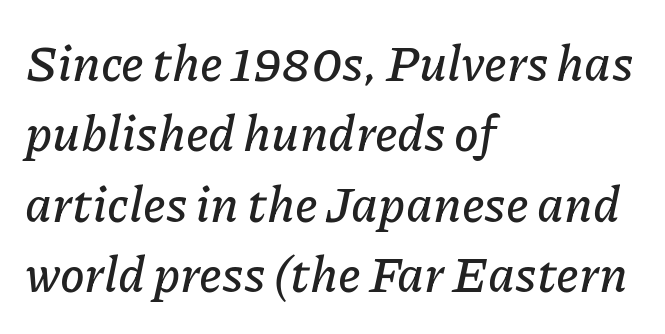
{"italic": "yes", "lean": "right", "slant_degrees": 11, "width": "normal", "stroke_contrast": "low", "x_height": "medium", "monospaced": "no", "underline": "no", "align": "left", "line_spacing": "normal", "line_spacing_ratio": 1.41, "letter_spacing": "normal", "letter_spacing_em": 0.0, "glyph_px": 50}
